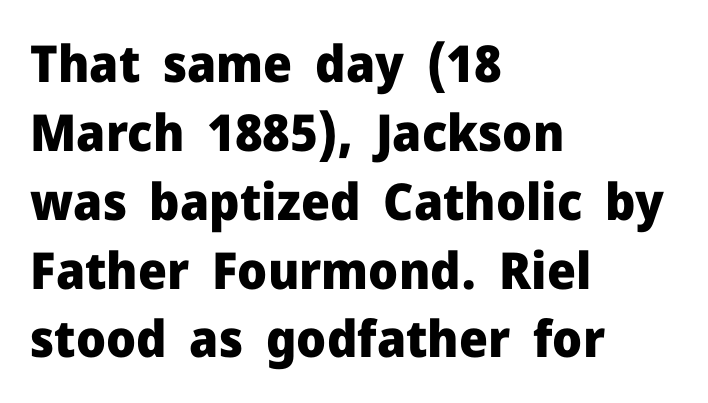
Q: Is the text bold? A: Yes.
Q: Is the text italic (slanted)? A: No, it is upright.
Q: Is the typeface a serif or a sans-serif typeface? A: Sans-serif.
Q: Is the text underlined? A: No.
Q: How is the paragraph aligned? A: Left-aligned.
Q: Is the spacing between letters normal or unusually wide? A: Normal.
Q: Is the spacing between lines tight, normal or loose? A: Normal.
Q: Width (condensed, normal, or wide)? A: Normal.
Q: Stroke contrast? A: Low.
Q: x-height? A: Medium.
Q: Monospaced? A: No.
